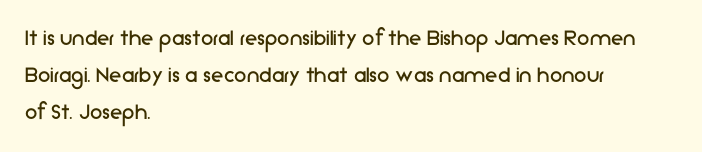
Q: Is the text bold? A: No.
Q: Is the text italic (slanted)? A: No, it is upright.
Q: Is the text underlined? A: No.
Q: How is the paragraph aligned? A: Left-aligned.
Q: Is the spacing between letters normal or unusually wide? A: Normal.
Q: Is the spacing between lines tight, normal or loose? A: Normal.
